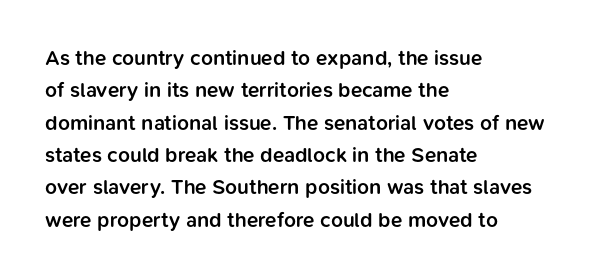
{"italic": "no", "bold": "semi", "underline": "no", "align": "left", "line_spacing": "normal", "line_spacing_ratio": 1.54, "letter_spacing": "normal", "letter_spacing_em": 0.0, "glyph_px": 21}
